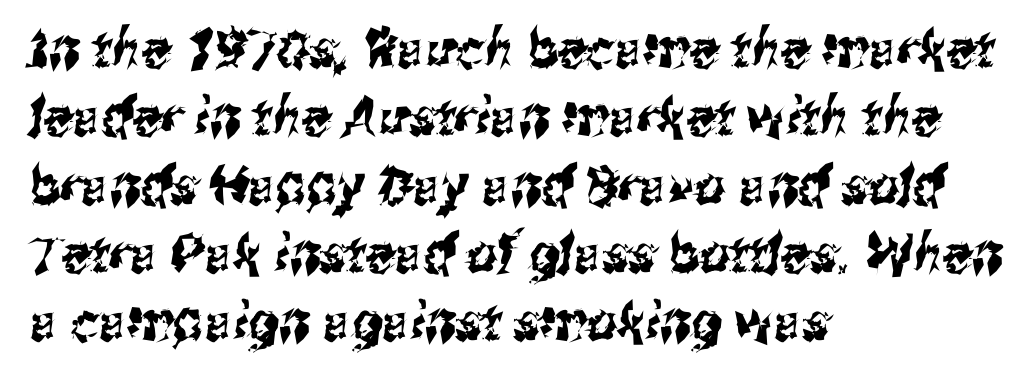
These lines are rendered in a variable-pitch font. A typesetter would label this face a sans. Honestly, the row spacing looks completely unremarkable. The lines are quadded left. This rendering leaves character spacing at its baseline value.
